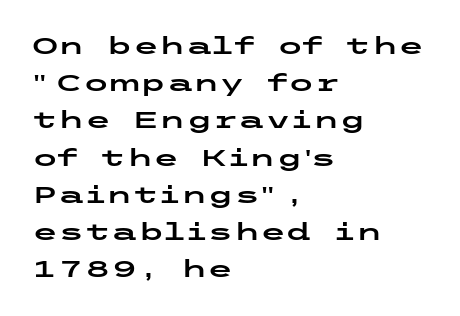
{"italic": "no", "underline": "no", "align": "left", "line_spacing": "normal", "line_spacing_ratio": 1.55, "letter_spacing": "normal", "letter_spacing_em": 0.0, "glyph_px": 24}
